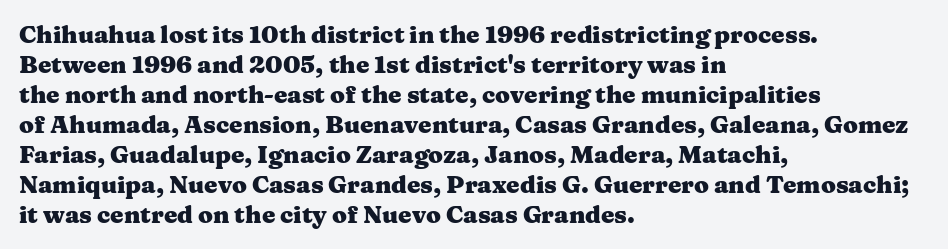
Q: Is the text bold? A: Yes.
Q: Is the text italic (slanted)? A: No, it is upright.
Q: Is the text underlined? A: No.
Q: How is the paragraph aligned? A: Left-aligned.
Q: Is the spacing between letters normal or unusually wide? A: Normal.
Q: Is the spacing between lines tight, normal or loose? A: Normal.
